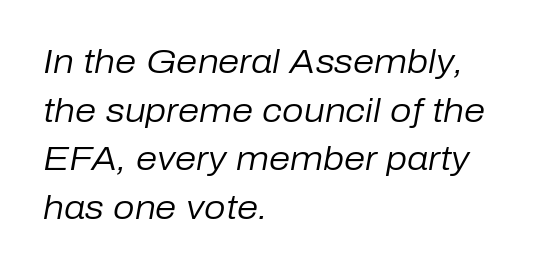
{"italic": "yes", "lean": "right", "slant_degrees": 10, "bold": "no", "weight": "regular", "width": "normal", "stroke_contrast": "low", "x_height": "medium", "monospaced": "no", "underline": "no", "align": "left", "line_spacing": "normal", "line_spacing_ratio": 1.43, "letter_spacing": "normal", "letter_spacing_em": 0.0, "glyph_px": 34}
